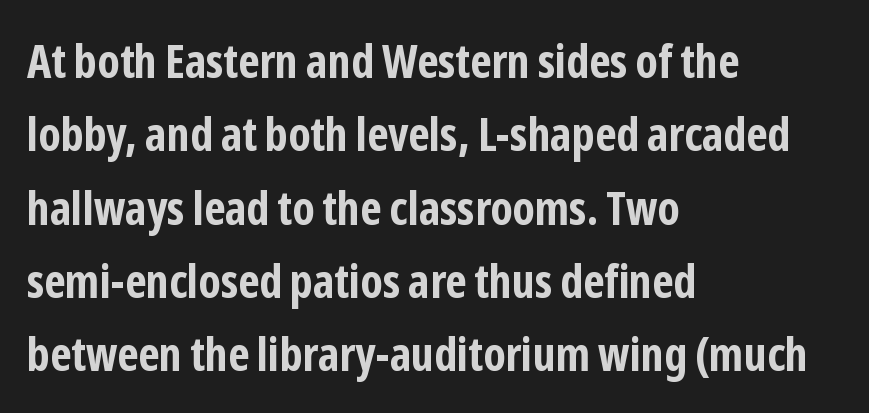
{"serif": "no", "italic": "no", "bold": "yes", "weight": "bold", "width": "condensed", "stroke_contrast": "low", "x_height": "medium", "monospaced": "no", "underline": "no", "align": "left", "line_spacing": "normal", "line_spacing_ratio": 1.56, "letter_spacing": "normal", "letter_spacing_em": 0.0, "glyph_px": 47}
